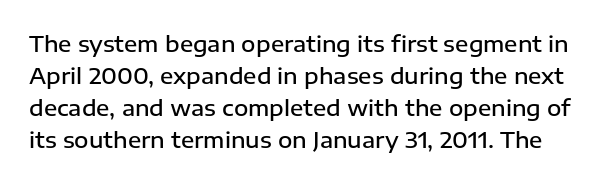
{"italic": "no", "bold": "semi", "underline": "no", "line_spacing": "normal", "line_spacing_ratio": 1.46, "letter_spacing": "normal", "letter_spacing_em": 0.0, "glyph_px": 22}
